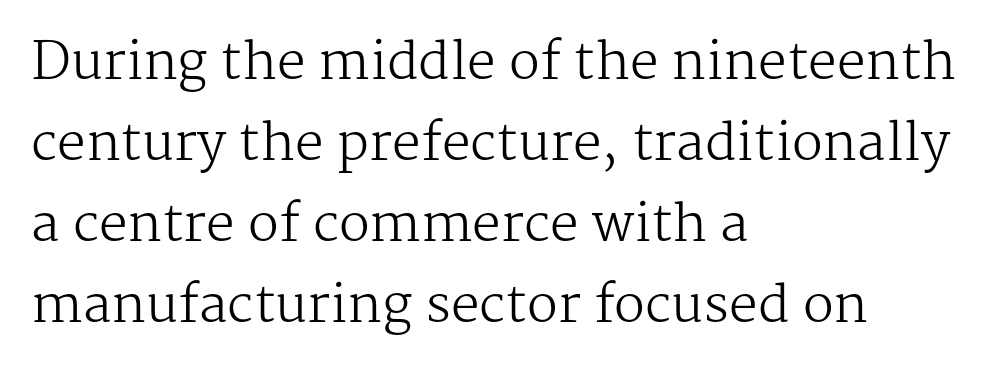
The image shows 51 px regular-weight serif type, upright; set left-aligned, normal line spacing (1.59x), normal letter spacing, not underlined; medium stroke contrast and a medium x-height.
